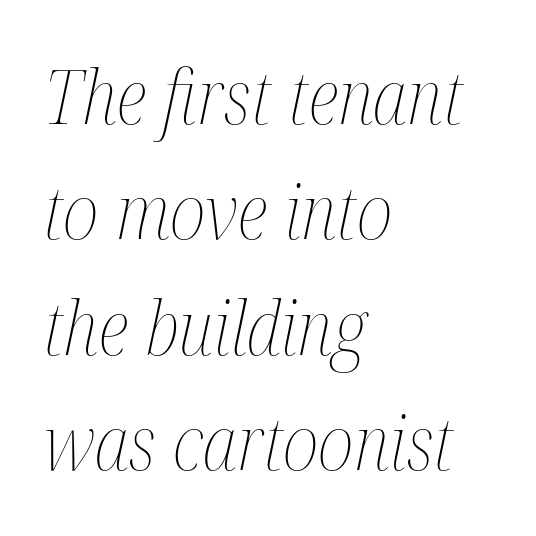
The image shows 75 px thin, condensed type, italic (leaning right); set left-aligned, normal line spacing (1.54x), normal letter spacing, not underlined; medium stroke contrast and a medium x-height.
